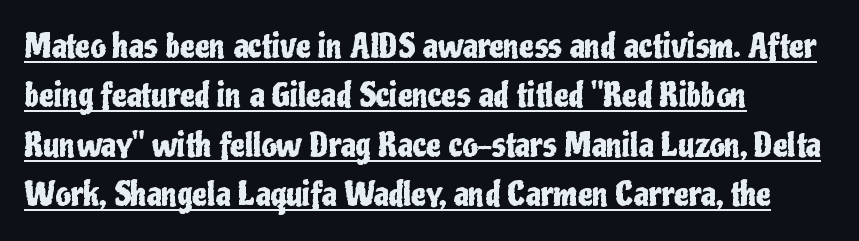
The image shows 33 px condensed sans-serif type, upright; set left-aligned, normal line spacing (1.5x), normal letter spacing, underlined; low stroke contrast and a medium x-height.
